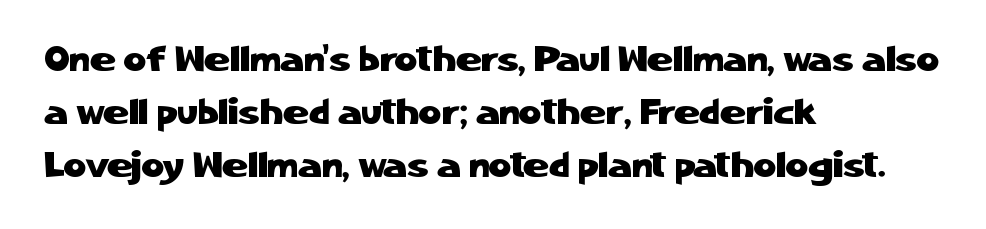
The image shows 35 px sans-serif type, upright; set left-aligned, normal line spacing (1.51x), normal letter spacing, not underlined; low stroke contrast and a medium x-height.
